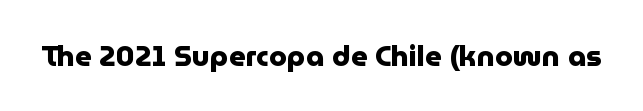
{"serif": "no", "italic": "no", "bold": "yes", "weight": "heavy", "width": "normal", "stroke_contrast": "low", "x_height": "medium", "monospaced": "no", "underline": "no", "letter_spacing": "normal", "letter_spacing_em": 0.0, "glyph_px": 29}
